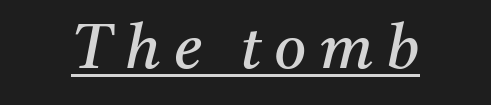
Q: Is the text bold? A: No.
Q: Is the text italic (slanted)? A: Yes, it leans right by about 11 degrees.
Q: Is the typeface a serif or a sans-serif typeface? A: Serif.
Q: Is the text underlined? A: Yes.
Q: Is the spacing between letters normal or unusually wide? A: Unusually wide.
Q: Width (condensed, normal, or wide)? A: Normal.
Q: Stroke contrast? A: Medium.
Q: x-height? A: Medium.
Q: Monospaced? A: No.
